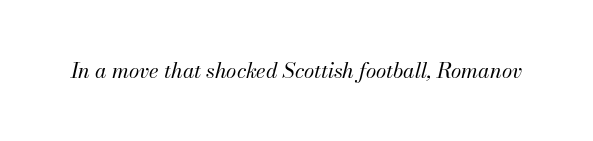
Yep, that's italic — everything's leaning. The face looks like a standard text weight, possibly lighter. This sample uses plain, unmodified letter spacing. Descenders hang freely into open space.
